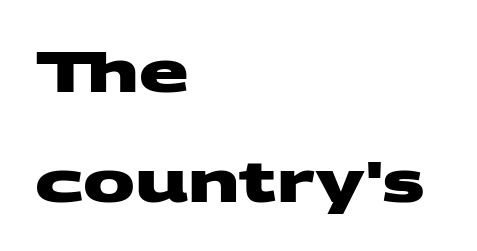
{"serif": "no", "bold": "yes", "weight": "heavy", "width": "wide", "stroke_contrast": "medium", "x_height": "large", "monospaced": "no", "underline": "no", "align": "left", "line_spacing_ratio": 1.89, "letter_spacing": "normal", "letter_spacing_em": 0.0, "glyph_px": 58}
